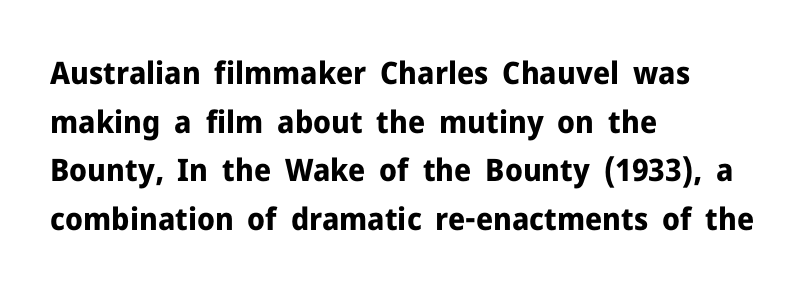
Q: Is the text bold? A: Yes.
Q: Is the text italic (slanted)? A: No, it is upright.
Q: Is the typeface a serif or a sans-serif typeface? A: Sans-serif.
Q: Is the text underlined? A: No.
Q: How is the paragraph aligned? A: Left-aligned.
Q: Is the spacing between letters normal or unusually wide? A: Normal.
Q: Is the spacing between lines tight, normal or loose? A: Normal.
Q: Width (condensed, normal, or wide)? A: Normal.
Q: Stroke contrast? A: Low.
Q: x-height? A: Medium.
Q: Monospaced? A: No.
